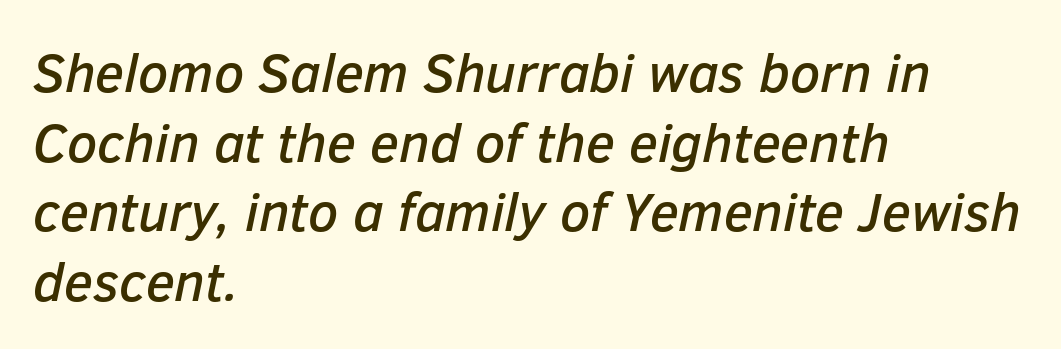
Q: Is the text italic (slanted)? A: Yes, it leans right by about 12 degrees.
Q: Is the text underlined? A: No.
Q: How is the paragraph aligned? A: Left-aligned.
Q: Is the spacing between letters normal or unusually wide? A: Normal.
Q: Is the spacing between lines tight, normal or loose? A: Normal.
Q: Width (condensed, normal, or wide)? A: Normal.
Q: Stroke contrast? A: Low.
Q: x-height? A: Medium.
Q: Monospaced? A: No.
